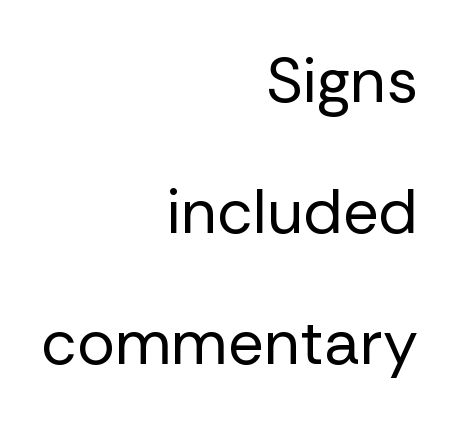
Q: Is the text bold? A: No.
Q: Is the text italic (slanted)? A: No, it is upright.
Q: Is the typeface a serif or a sans-serif typeface? A: Sans-serif.
Q: Is the text underlined? A: No.
Q: How is the paragraph aligned? A: Right-aligned.
Q: Is the spacing between letters normal or unusually wide? A: Normal.
Q: Is the spacing between lines tight, normal or loose? A: Loose.
Q: Width (condensed, normal, or wide)? A: Normal.
Q: Stroke contrast? A: Low.
Q: x-height? A: Medium.
Q: Monospaced? A: No.
